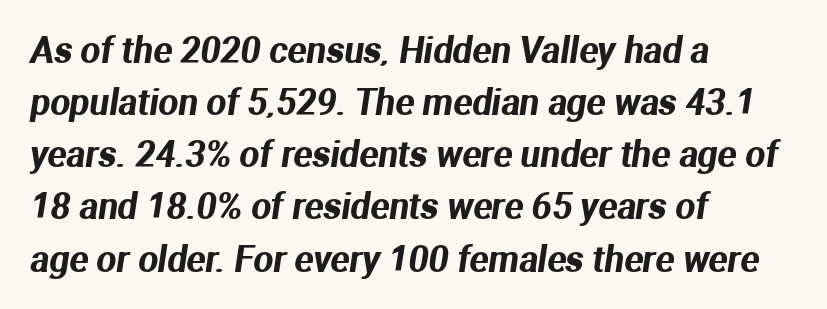
A clean baseline with only descenders dipping below it. The face used here is rendered with its standard letterfit. One-word summary of the alignment: left. Font category for this specimen: sans-serif. Each new line begins a customary step beneath the previous one.
